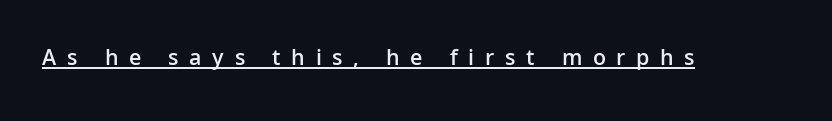
The image shows 23 px text type, upright; set unusually wide letter spacing (+0.46 em), underlined.
